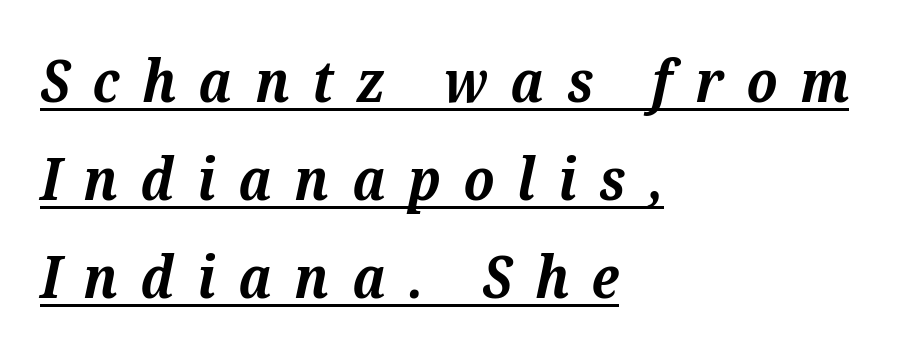
Q: Is the text bold? A: Yes.
Q: Is the text italic (slanted)? A: Yes, it leans right by about 12 degrees.
Q: Is the typeface a serif or a sans-serif typeface? A: Serif.
Q: Is the text underlined? A: Yes.
Q: How is the paragraph aligned? A: Left-aligned.
Q: Is the spacing between letters normal or unusually wide? A: Unusually wide.
Q: Is the spacing between lines tight, normal or loose? A: Normal.
Q: Width (condensed, normal, or wide)? A: Normal.
Q: Stroke contrast? A: Medium.
Q: x-height? A: Medium.
Q: Monospaced? A: No.
